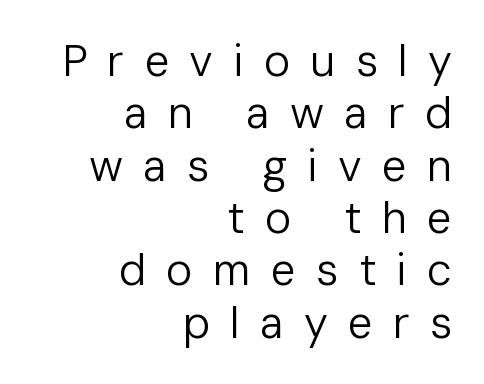
Q: Is the text bold? A: No.
Q: Is the text italic (slanted)? A: No, it is upright.
Q: Is the typeface a serif or a sans-serif typeface? A: Sans-serif.
Q: Is the text underlined? A: No.
Q: How is the paragraph aligned? A: Right-aligned.
Q: Is the spacing between letters normal or unusually wide? A: Unusually wide.
Q: Width (condensed, normal, or wide)? A: Normal.
Q: Stroke contrast? A: Low.
Q: x-height? A: Medium.
Q: Monospaced? A: No.
